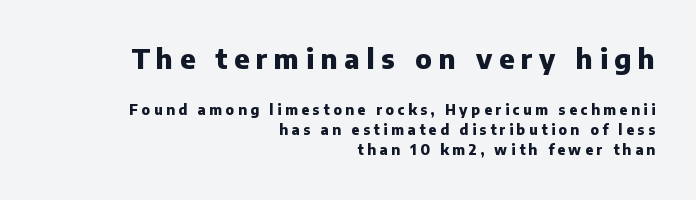
The image shows 27 px bold type, upright; set right-aligned, normal line spacing (1.4x), unusually wide letter spacing (+0.25 em), not underlined; the first (top) block is 1.93x larger.
